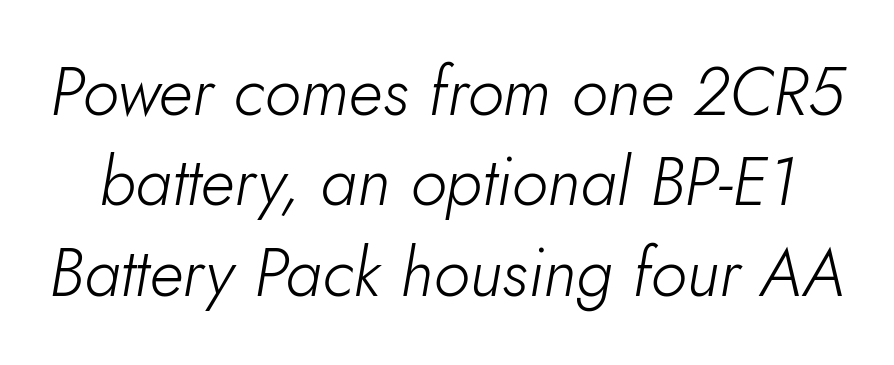
The image shows 67 px light type, italic (leaning right); set normal line spacing (1.35x), normal letter spacing, not underlined; low stroke contrast and a small x-height.
